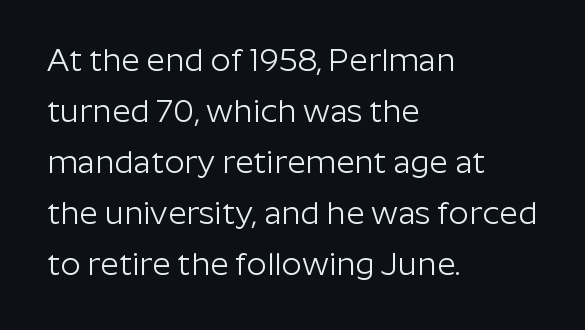
Letter spacing: default. The passage shown stacks its lines at a standard gap. Regarding serifs, this sample does without them. Caption: multi-line text, flush left, ragged right. The passage shown is typed in a proportional face where columns would drift.
